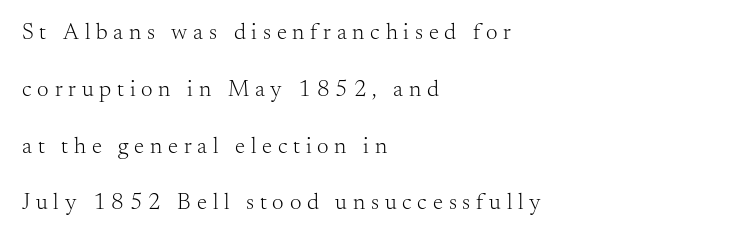
The image shows 23 px text type, upright; set left-aligned, loose line spacing (2.47x), unusually wide letter spacing (+0.25 em), not underlined.
